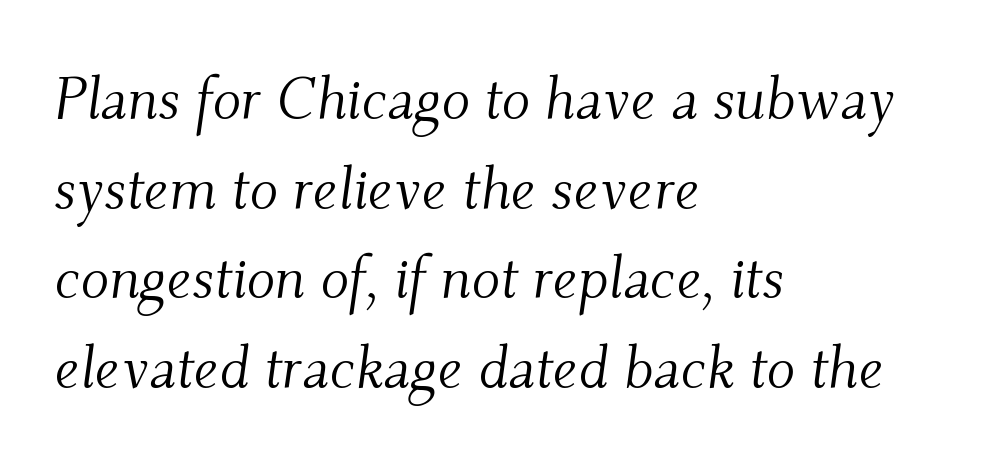
The image shows 59 px light serif type, italic (leaning right); set left-aligned, normal line spacing (1.52x), normal letter spacing, not underlined; medium stroke contrast and a small x-height.
